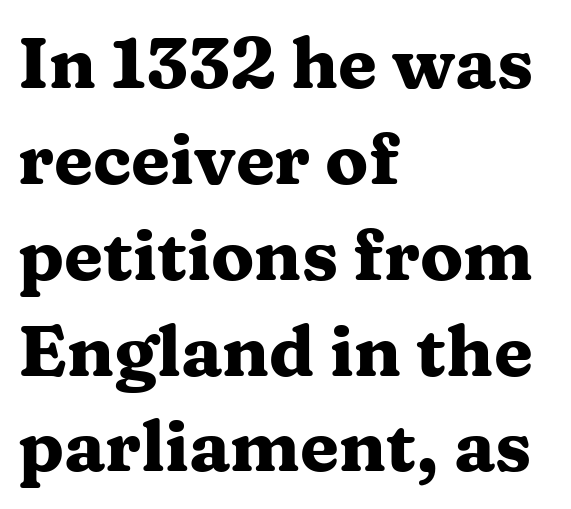
Little horizontal feet cap the strokes, marking this as serif type. Glyph-to-glyph distance matches everyday printed text. When letters stand straight like this, we call the style roman or upright. The lines are quadded left. Caption: bold face, heavy strokes.
